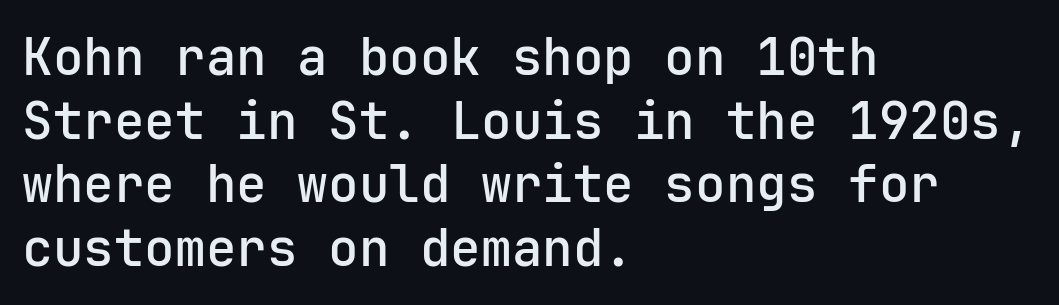
{"serif": "no", "italic": "no", "width": "normal", "stroke_contrast": "low", "x_height": "medium", "monospaced": "yes", "underline": "no", "align": "left", "line_spacing": "normal", "line_spacing_ratio": 1.25, "letter_spacing": "normal", "letter_spacing_em": 0.0, "glyph_px": 51}
